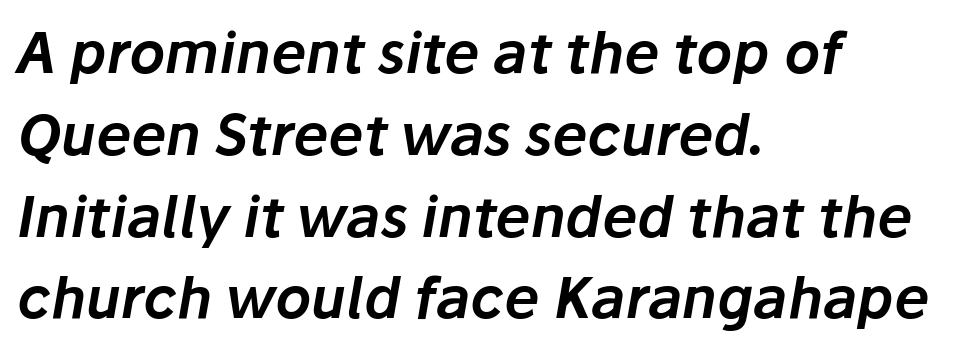
The image shows 56 px text type, italic (leaning right); set left-aligned, normal line spacing (1.46x), normal letter spacing, not underlined; low stroke contrast and a medium x-height.
